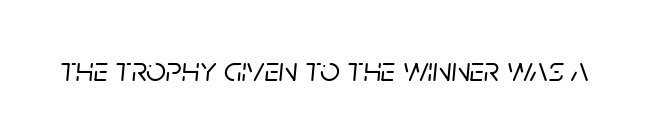
Do the characters align in a grid? No, the font is proportional. Compared with ordinary roman type, these characters are visibly tilted. The letters sit at their default tracking, neither squeezed nor spread. Letters rest on an invisible, unmarked baseline.
